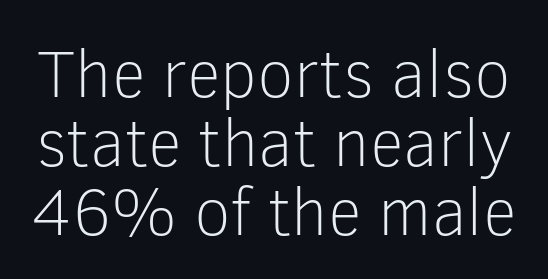
{"serif": "no", "italic": "no", "bold": "no", "weight": "light", "width": "normal", "stroke_contrast": "low", "x_height": "medium", "monospaced": "no", "underline": "no", "line_spacing": "tight", "line_spacing_ratio": 1.03, "letter_spacing": "normal", "letter_spacing_em": 0.0, "glyph_px": 67}
